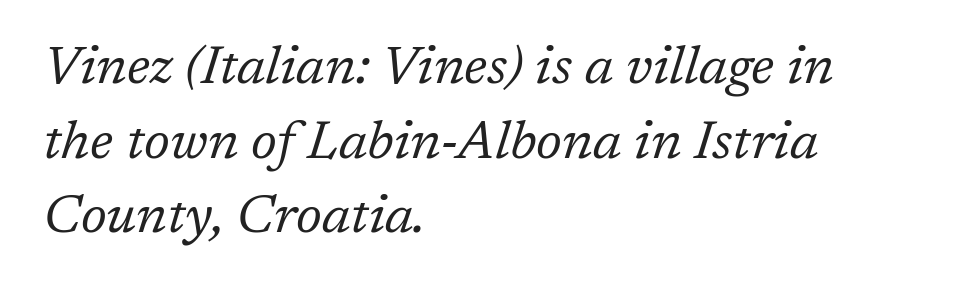
This reads as an unemphasized weight, regular at the heaviest. Typographically, this falls in the serif category. Looks like regular typesetting: each glyph gets only the width it needs. Leading matches the norm, producing a regular column. Compared with typical body copy, the letter spacing here is the same.
